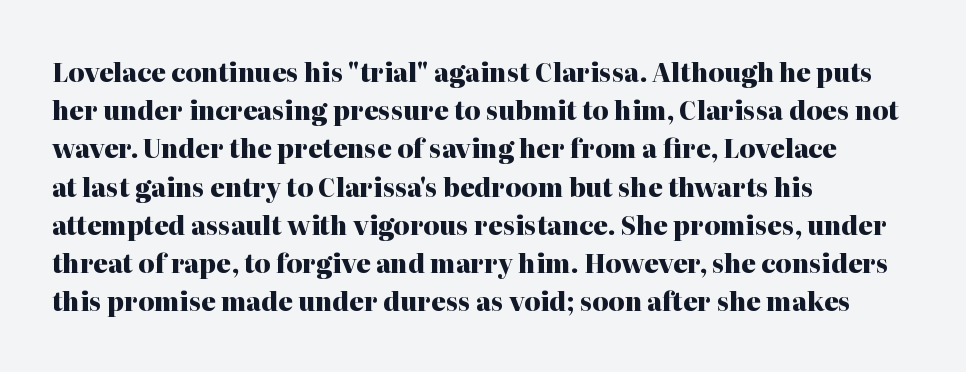
{"italic": "no", "bold": "yes", "underline": "no", "align": "left", "line_spacing": "normal", "line_spacing_ratio": 1.53, "letter_spacing": "normal", "letter_spacing_em": 0.0, "glyph_px": 25}
